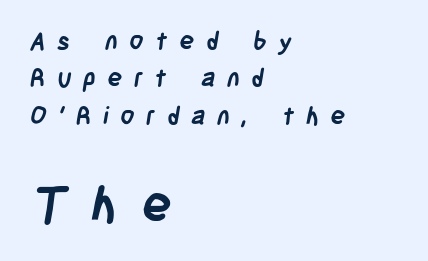
The rendering anchors every line to the left-hand side. The glyphs in this specimen are sans serif. Larger block? The one below; the one above is distinctly smaller. A normal amount of white space separates one row of letters from the next.
